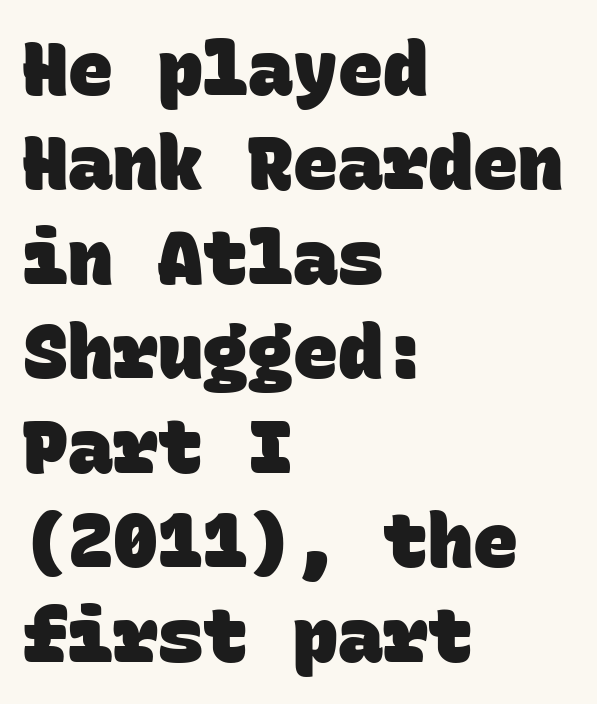
Q: Is the text bold? A: Yes.
Q: Is the typeface a serif or a sans-serif typeface? A: Sans-serif.
Q: Is the text underlined? A: No.
Q: How is the paragraph aligned? A: Left-aligned.
Q: Is the spacing between letters normal or unusually wide? A: Normal.
Q: Is the spacing between lines tight, normal or loose? A: Normal.
Q: Width (condensed, normal, or wide)? A: Normal.
Q: Stroke contrast? A: Low.
Q: x-height? A: Large.
Q: Monospaced? A: Yes.
